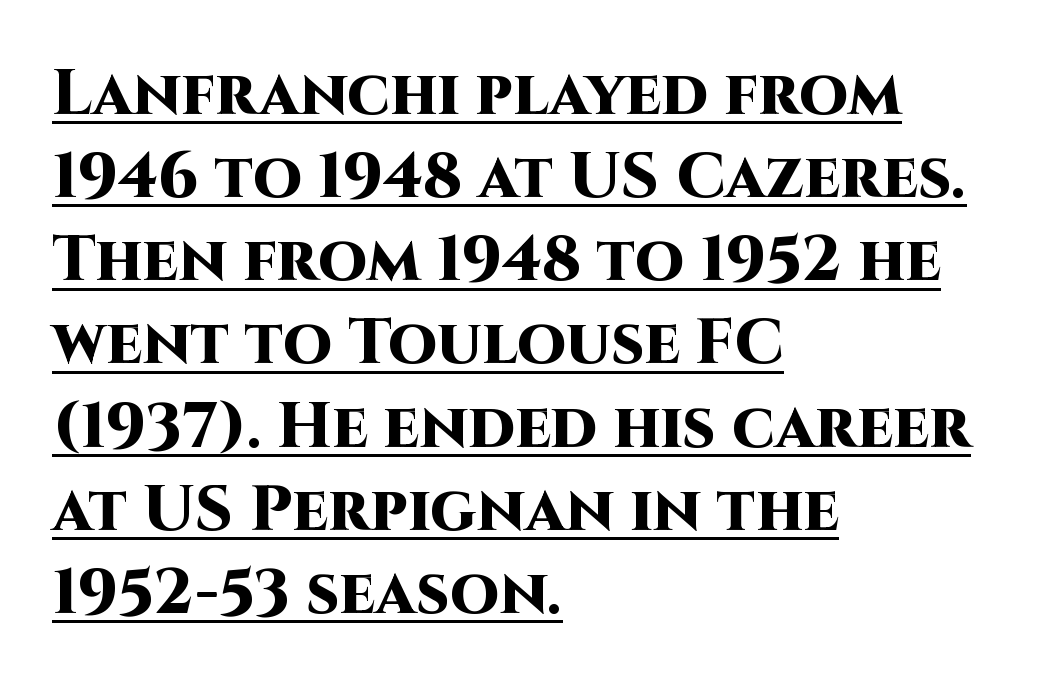
Q: Is the text bold? A: Yes.
Q: Is the text italic (slanted)? A: No, it is upright.
Q: Is the typeface a serif or a sans-serif typeface? A: Sans-serif.
Q: Is the text underlined? A: Yes.
Q: How is the paragraph aligned? A: Left-aligned.
Q: Is the spacing between letters normal or unusually wide? A: Normal.
Q: Is the spacing between lines tight, normal or loose? A: Normal.
Q: Width (condensed, normal, or wide)? A: Normal.
Q: Stroke contrast? A: High.
Q: x-height? A: Large.
Q: Monospaced? A: No.
